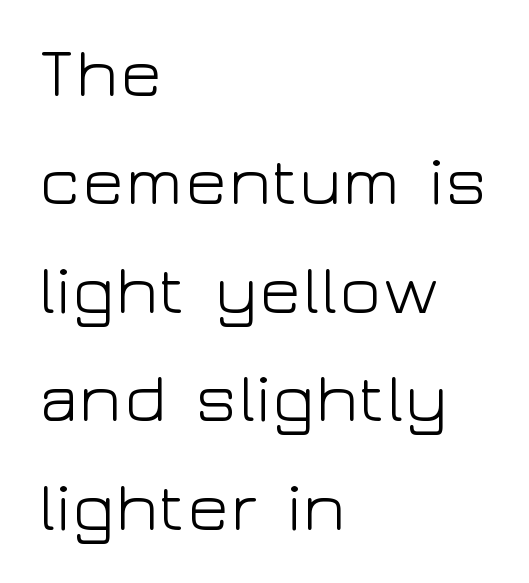
Q: Is the text bold? A: No.
Q: Is the text italic (slanted)? A: No, it is upright.
Q: Is the typeface a serif or a sans-serif typeface? A: Sans-serif.
Q: Is the text underlined? A: No.
Q: How is the paragraph aligned? A: Left-aligned.
Q: Is the spacing between letters normal or unusually wide? A: Normal.
Q: Is the spacing between lines tight, normal or loose? A: Normal.
Q: Width (condensed, normal, or wide)? A: Wide.
Q: Stroke contrast? A: Low.
Q: x-height? A: Medium.
Q: Monospaced? A: No.
